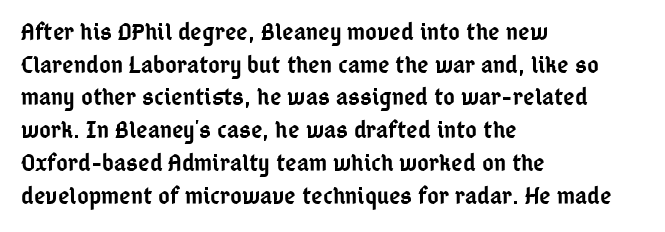
{"italic": "no", "bold": "semi", "underline": "no", "align": "left", "line_spacing": "normal", "line_spacing_ratio": 1.31, "letter_spacing": "normal", "letter_spacing_em": 0.0, "glyph_px": 25}
